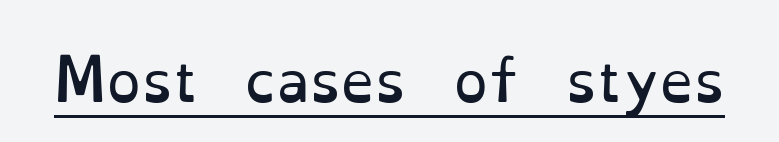
{"serif": "yes", "italic": "no", "bold": "no", "weight": "regular", "width": "normal", "stroke_contrast": "low", "x_height": "small", "monospaced": "no", "underline": "yes", "letter_spacing": "normal", "letter_spacing_em": 0.0, "glyph_px": 55}
